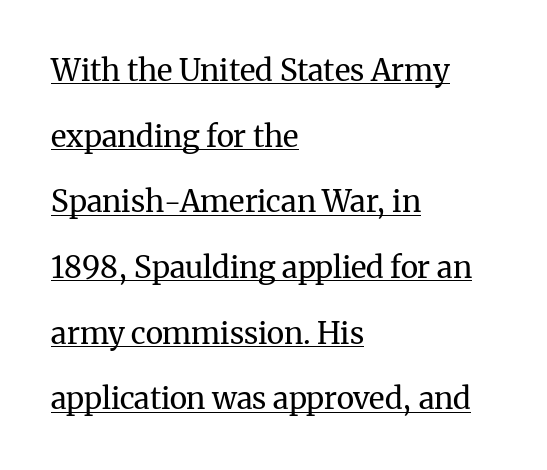
Underlined type. The letters advance in unequal steps, a hallmark of proportional type. Regarding leading, the lines here are spaced well apart. Honestly, the letter spacing is just normal — you wouldn't notice it. Do the letters lean? They stand straight. Weight: not bold — regular or lighter.
